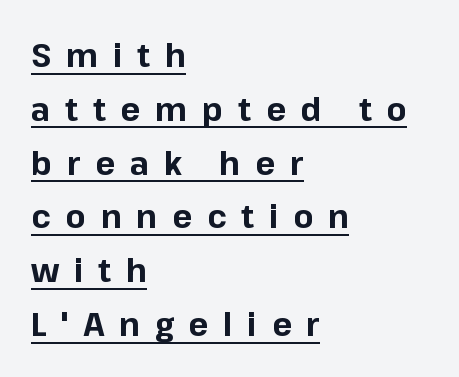
The image shows 33 px bold sans-serif type, upright; set left-aligned, normal line spacing (1.63x), unusually wide letter spacing (+0.45 em), underlined; low stroke contrast and a medium x-height.
